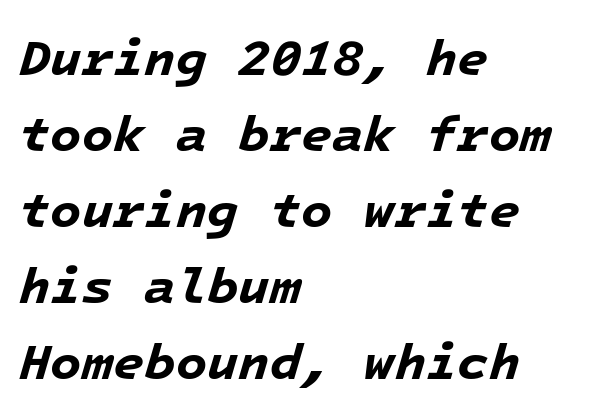
{"italic": "yes", "lean": "right", "slant_degrees": 16, "bold": "yes", "weight": "bold", "width": "normal", "stroke_contrast": "low", "x_height": "medium", "monospaced": "yes", "underline": "no", "align": "left", "line_spacing": "normal", "line_spacing_ratio": 1.49, "letter_spacing": "normal", "letter_spacing_em": 0.0, "glyph_px": 51}
